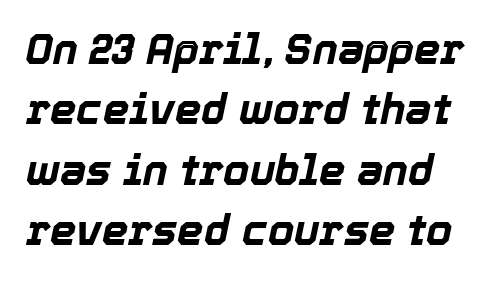
The image shows 42 px bold type, italic (leaning right); set normal line spacing (1.44x), normal letter spacing, not underlined; a medium x-height.
